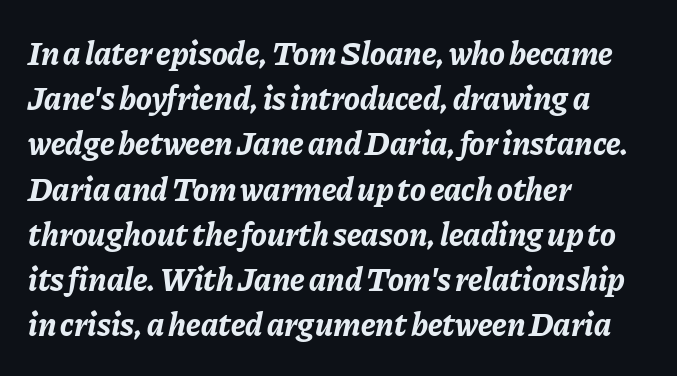
The image shows 33 px bold type, italic (leaning right); set left-aligned, normal line spacing (1.37x), normal letter spacing, not underlined; low stroke contrast and a medium x-height.
